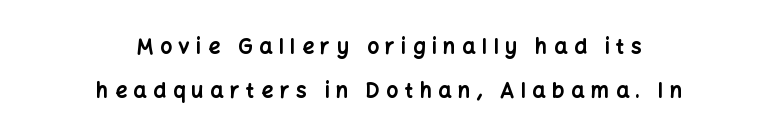
Q: Is the text bold? A: Yes.
Q: Is the text italic (slanted)? A: No, it is upright.
Q: Is the text underlined? A: No.
Q: How is the paragraph aligned? A: Centered.
Q: Is the spacing between letters normal or unusually wide? A: Unusually wide.
Q: Is the spacing between lines tight, normal or loose? A: Loose.
